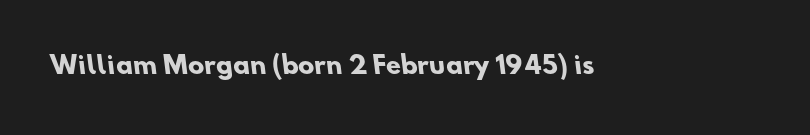
Standard letterfit; no display-style spreading of the glyphs. What weight is shown? A full bold with thick strokes. Has an underline been added? It has not.
